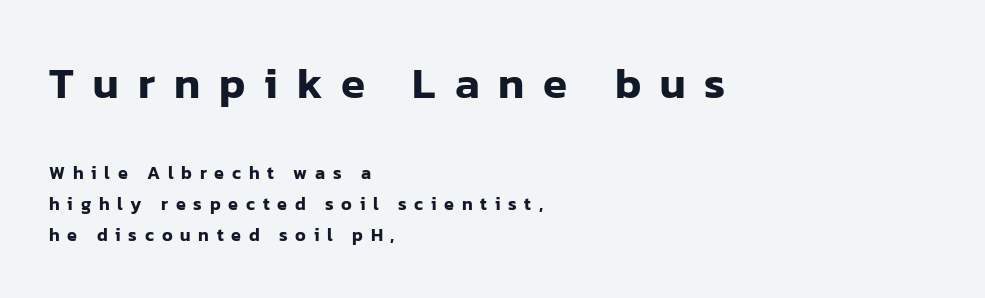
When letters stand straight like this, we call the style roman or upright. Here the glyphs are tracked loosely, breaking word shapes into spaced letters. Underline: absent. The face used here is proportionally spaced, like ordinary book or web type.
